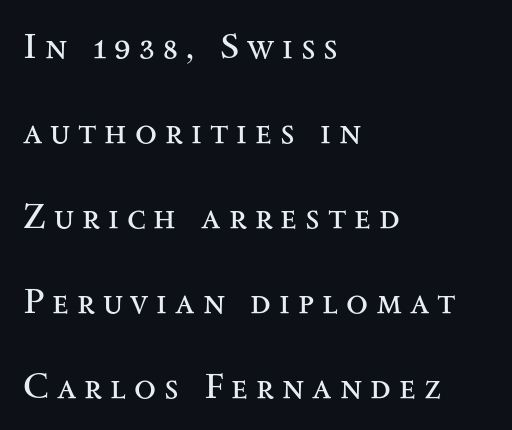
Line spacing here is loose. These lines are set flush left with a ragged right edge. Unbolded letterforms with no extra heft. If you drew a line through each stem, it would be perfectly vertical. Lines of text with bare space underneath.
